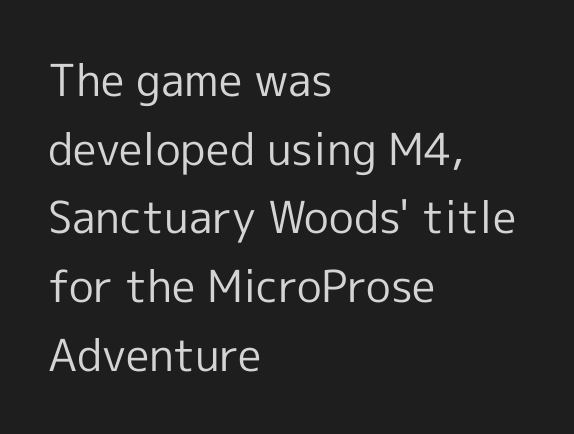
The font is comparable to plain body text, perhaps lighter. What's the leading like? Ordinary, nothing unusual. Grotesque or geometric, the face here clearly has no serifs. Here the glyphs are tracked normally, forming tight word shapes.
